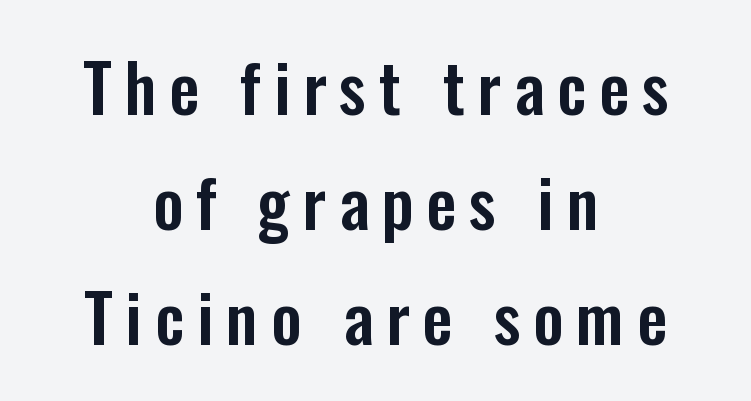
Q: Is the text italic (slanted)? A: No, it is upright.
Q: Is the typeface a serif or a sans-serif typeface? A: Sans-serif.
Q: Is the text underlined? A: No.
Q: How is the paragraph aligned? A: Centered.
Q: Width (condensed, normal, or wide)? A: Condensed.
Q: Stroke contrast? A: Low.
Q: x-height? A: Medium.
Q: Monospaced? A: No.
